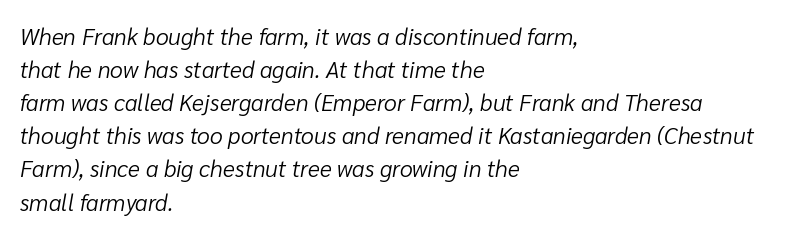
Bold? No — there's no thickening of the strokes. Descender tails drop into unmarked territory. Spacing between characters is what you'd get straight out of the box. Looking at the ascenders, they clearly lean.
